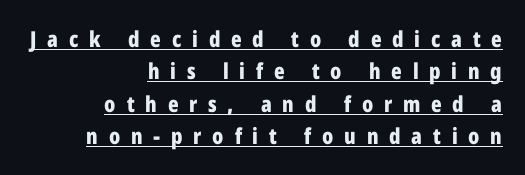
{"italic": "no", "bold": "yes", "underline": "yes", "align": "right", "line_spacing": "normal", "line_spacing_ratio": 1.47, "letter_spacing": "wide", "letter_spacing_em": 0.49, "glyph_px": 22}
